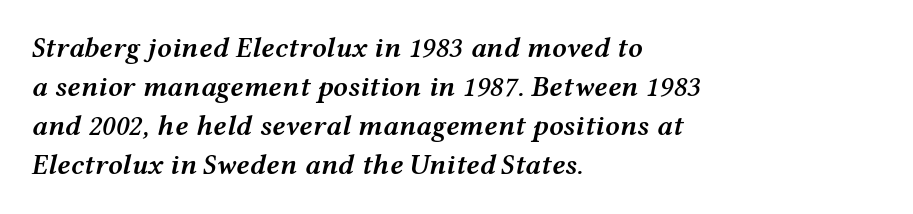
All the whitespace from short lines collects on the right. The gaps between neighbouring characters are ordinary and unremarkable. These lines are rendered in a variable-pitch font. Anything drawn beneath the words? Only blank space.
